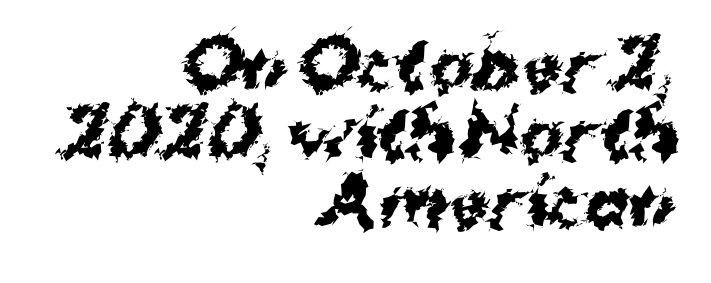
{"serif": "no", "bold": "yes", "weight": "bold", "width": "normal", "stroke_contrast": "medium", "x_height": "medium", "monospaced": "no", "underline": "no", "align": "right", "line_spacing": "tight", "line_spacing_ratio": 1.04, "letter_spacing": "normal", "letter_spacing_em": 0.0, "glyph_px": 66}
